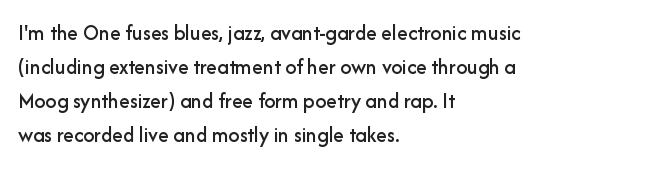
Q: Is the text italic (slanted)? A: No, it is upright.
Q: Is the text underlined? A: No.
Q: How is the paragraph aligned? A: Left-aligned.
Q: Is the spacing between letters normal or unusually wide? A: Normal.
Q: Is the spacing between lines tight, normal or loose? A: Normal.
